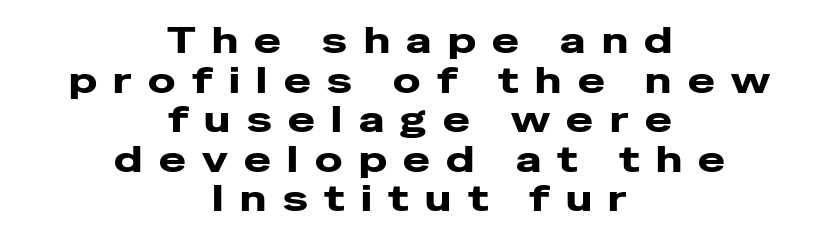
{"serif": "no", "italic": "no", "width": "wide", "stroke_contrast": "low", "x_height": "medium", "monospaced": "no", "underline": "no", "align": "center", "line_spacing": "tight", "line_spacing_ratio": 1.1, "letter_spacing": "wide", "letter_spacing_em": 0.46, "glyph_px": 36}
